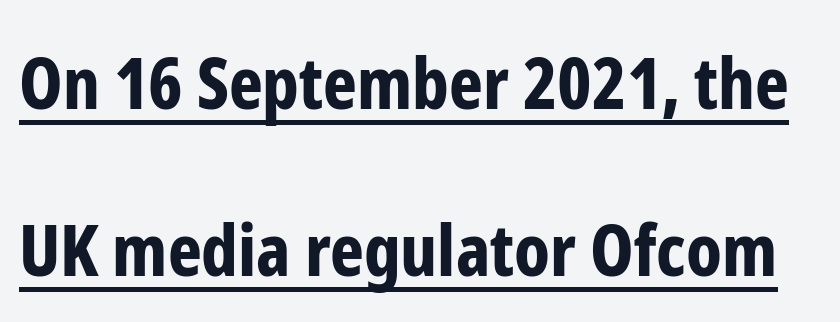
A typesetter would mark this as roman, not italic. The passage shown is typed in a proportional face where columns would drift. Is there an underline? Yes — a line sits under the letters. Each new line begins a long way beneath the previous one. Does the weight exceed regular? Yes, all the way to bold. These lines are composed in type without serifs.
